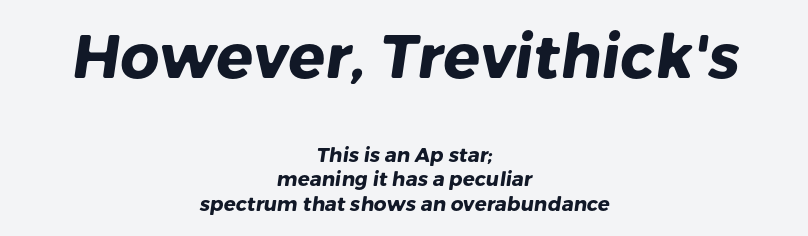
Examine the stroke ends and you'll find no serifs. Between one letter and the next there's only the usual sliver of space. These lines carry a lot of weight — the face is fully bold. This sample has the flowing, uneven cadence of proportional lettering. Check the space under the baseline: it is left empty.
